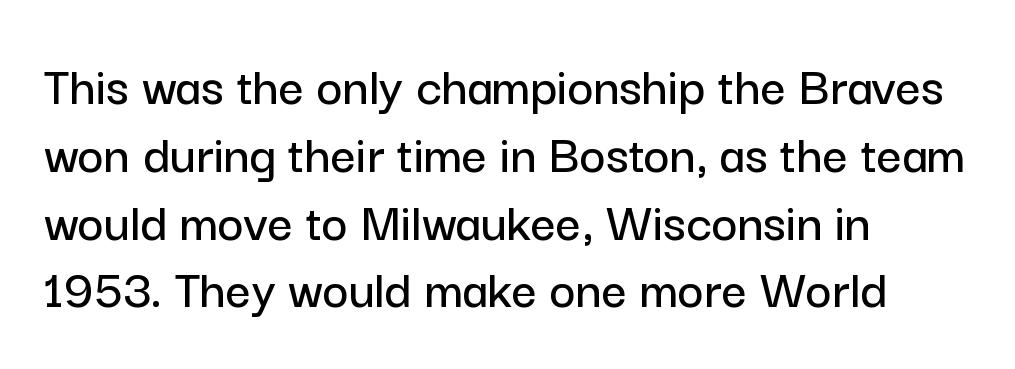
{"serif": "no", "italic": "no", "width": "normal", "stroke_contrast": "low", "x_height": "medium", "monospaced": "no", "underline": "no", "align": "left", "line_spacing_ratio": 1.21, "letter_spacing": "normal", "letter_spacing_em": 0.0, "glyph_px": 56}
